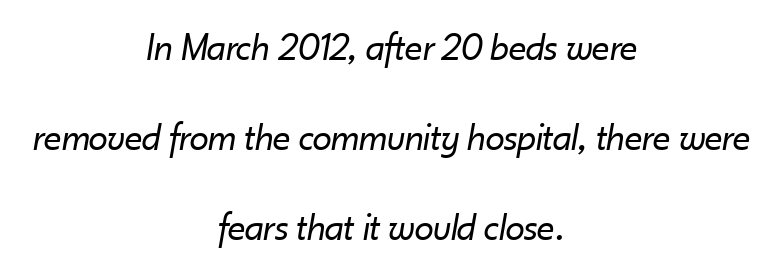
{"italic": "yes", "lean": "right", "slant_degrees": 10, "bold": "no", "weight": "regular", "width": "normal", "stroke_contrast": "low", "x_height": "small", "monospaced": "no", "underline": "no", "align": "center", "line_spacing": "loose", "line_spacing_ratio": 2.31, "letter_spacing": "normal", "letter_spacing_em": 0.0, "glyph_px": 39}
